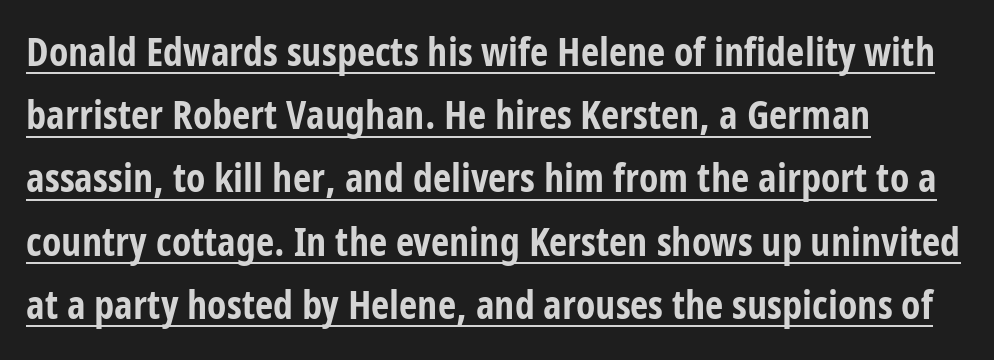
Which margin do the lines hug? The left one — the right edge is uneven. Does extra space separate the letters? No, they use regular spacing. The type sits square on the baseline with zero lean. The face used here appears with an underline applied.
